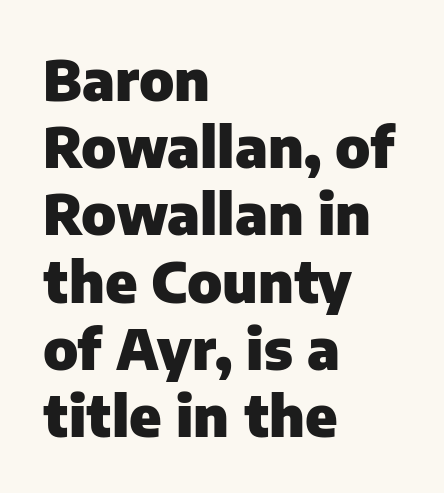
The image shows 56 px heavy sans-serif type, upright; set left-aligned, line spacing 1.2x, normal letter spacing, not underlined; low stroke contrast and a medium x-height.
